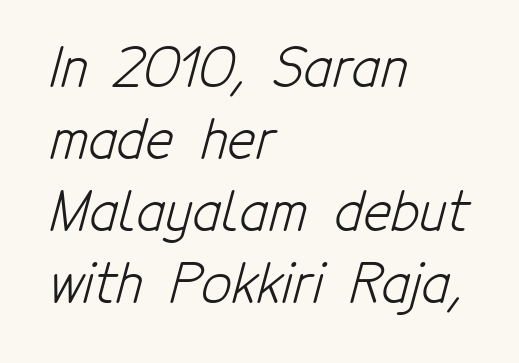
{"serif": "no", "bold": "no", "weight": "light", "width": "condensed", "stroke_contrast": "low", "x_height": "medium", "monospaced": "no", "underline": "no", "align": "left", "line_spacing": "normal", "line_spacing_ratio": 1.36, "letter_spacing": "normal", "letter_spacing_em": 0.0, "glyph_px": 53}
